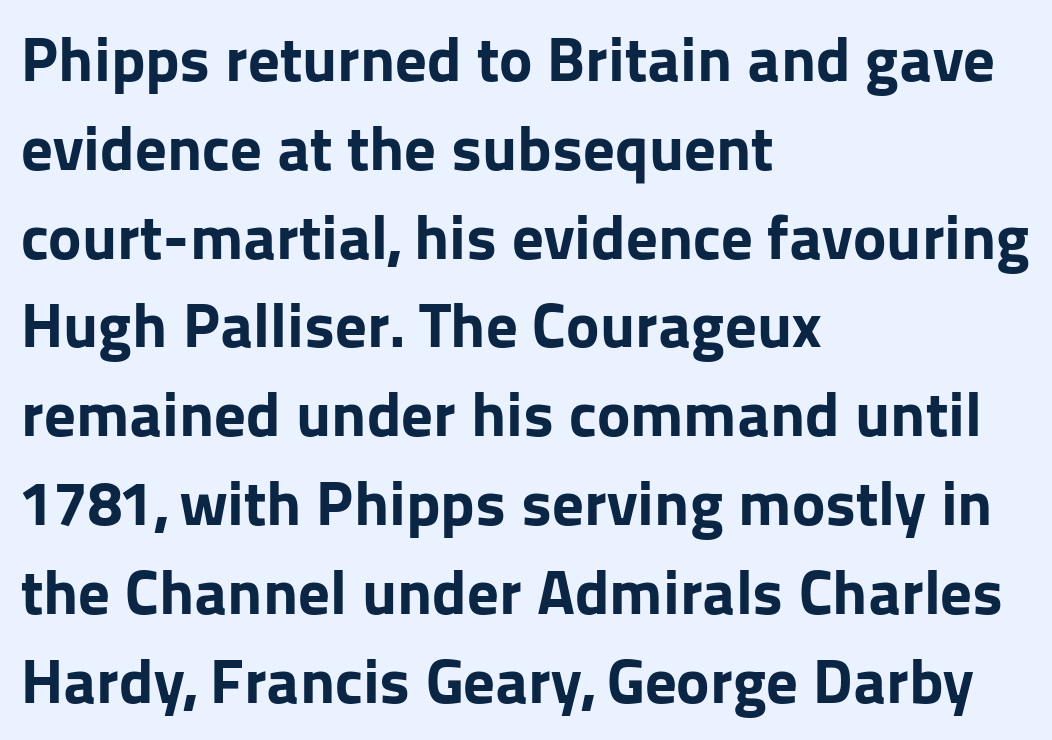
The image shows 63 px bold sans-serif type, upright; set left-aligned, normal line spacing (1.41x), normal letter spacing, not underlined; low stroke contrast and a medium x-height.
